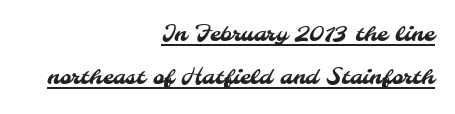
{"underline": "yes", "align": "right", "line_spacing": "loose", "line_spacing_ratio": 1.97, "letter_spacing": "normal", "letter_spacing_em": 0.0, "glyph_px": 22}
